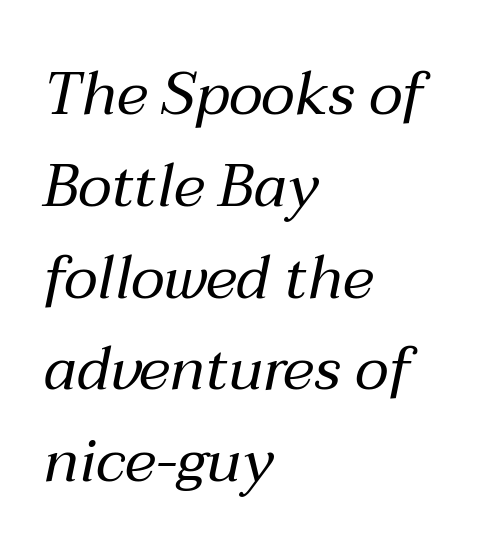
Leading: standard. Has an underline been added? It has not. A classic flush-left, rag-right setting is used for this passage. The weight would be labelled regular, book, light, or lighter still.
